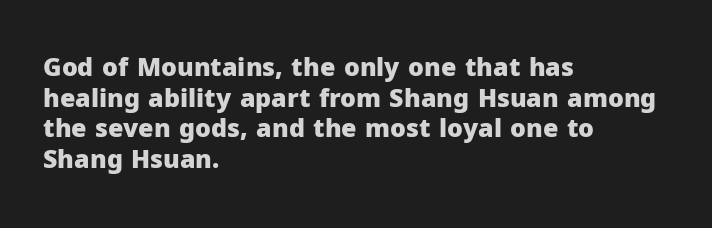
Q: Is the text bold? A: Yes.
Q: Is the text italic (slanted)? A: No, it is upright.
Q: Is the text underlined? A: No.
Q: How is the paragraph aligned? A: Left-aligned.
Q: Is the spacing between letters normal or unusually wide? A: Normal.
